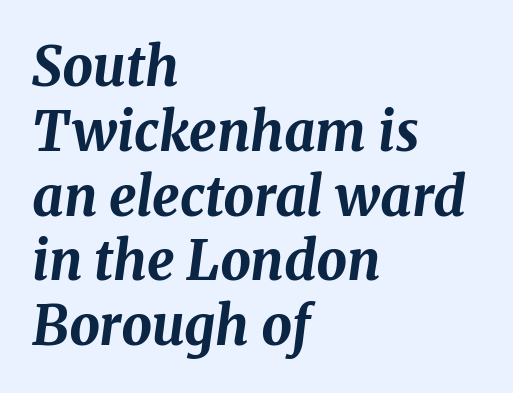
Q: Is the text bold? A: Yes.
Q: Is the text italic (slanted)? A: Yes, it leans right by about 8 degrees.
Q: Is the text underlined? A: No.
Q: How is the paragraph aligned? A: Left-aligned.
Q: Is the spacing between letters normal or unusually wide? A: Normal.
Q: Width (condensed, normal, or wide)? A: Normal.
Q: Stroke contrast? A: Medium.
Q: x-height? A: Medium.
Q: Monospaced? A: No.
